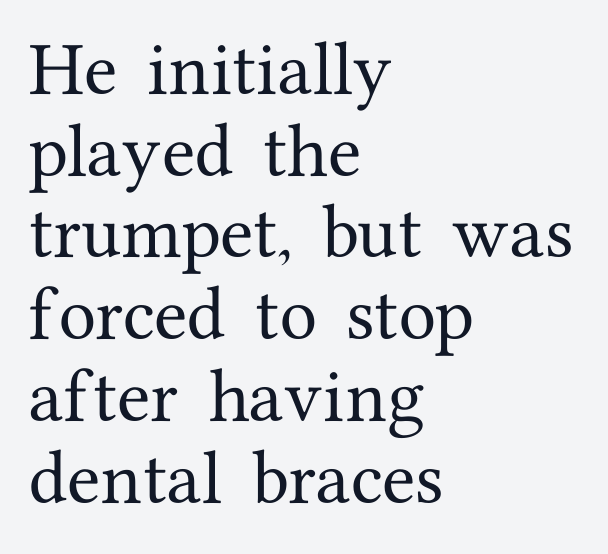
{"serif": "yes", "italic": "no", "width": "normal", "stroke_contrast": "medium", "x_height": "medium", "monospaced": "no", "underline": "no", "align": "left", "line_spacing": "normal", "line_spacing_ratio": 1.34, "letter_spacing": "normal", "letter_spacing_em": 0.0, "glyph_px": 61}
